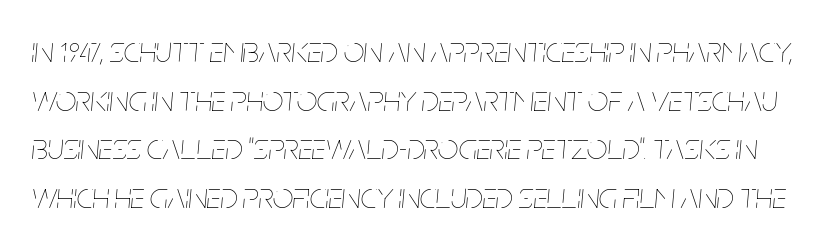
The image shows 36 px thin, condensed type, italic (leaning right); set normal line spacing (1.35x), normal letter spacing, not underlined; low stroke contrast and a large x-height.
